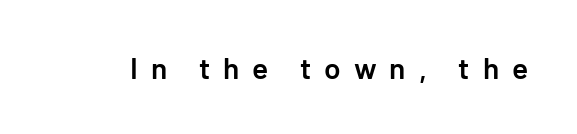
No word sits above an underline. Italic: no, the glyphs are upright roman. Substantial extra tracking has been applied to these lines. I'd call this a sans setting — the letters go barefoot.
